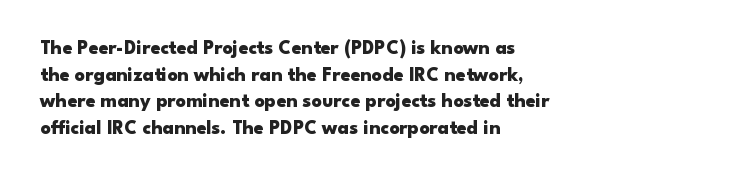
The typography opts for an upright posture over an oblique one. A classic flush-left, rag-right setting is used for this passage. Words appear dense and cohesive because spacing is normal. A full-strength bold gives these letters their thick strokes. Rule under the text: the space is simply empty.
